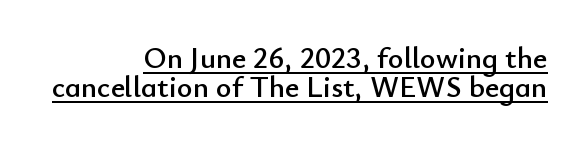
Q: Is the text italic (slanted)? A: No, it is upright.
Q: Is the typeface a serif or a sans-serif typeface? A: Sans-serif.
Q: Is the text underlined? A: Yes.
Q: How is the paragraph aligned? A: Right-aligned.
Q: Is the spacing between letters normal or unusually wide? A: Normal.
Q: Is the spacing between lines tight, normal or loose? A: Tight.
Q: Width (condensed, normal, or wide)? A: Normal.
Q: Stroke contrast? A: Low.
Q: x-height? A: Small.
Q: Monospaced? A: No.
